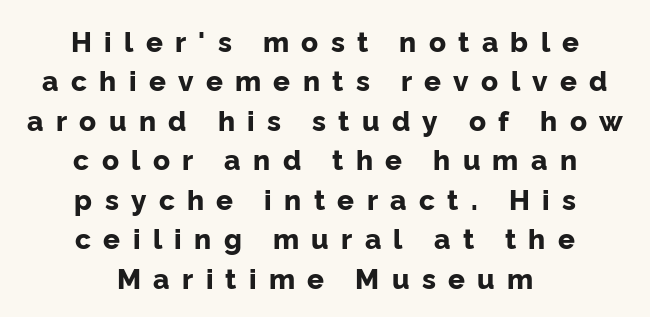
The image shows 28 px bold sans-serif type, upright; set centered, normal line spacing (1.41x), unusually wide letter spacing (+0.44 em), not underlined; low stroke contrast and a medium x-height.
